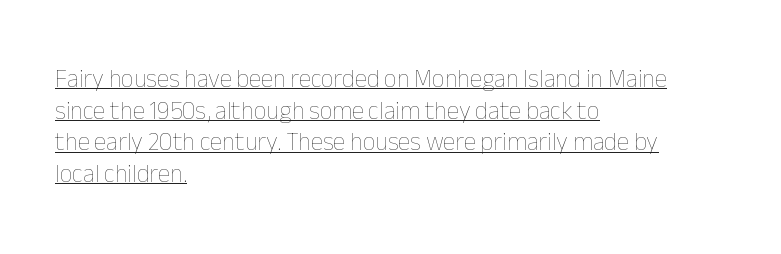
The axis of the letterforms is exactly vertical. A student would call this left alignment; a typographer would say flush left, rag right. Think standard paragraph weight, or any step lighter than that. The passage shown is underscored from start to finish. Default kerning and tracking; the words read as compact shapes.
